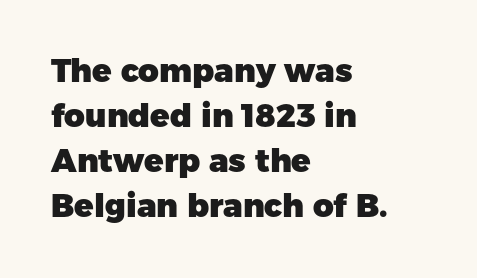
Q: Is the text bold? A: Yes.
Q: Is the text italic (slanted)? A: No, it is upright.
Q: Is the typeface a serif or a sans-serif typeface? A: Sans-serif.
Q: Is the text underlined? A: No.
Q: How is the paragraph aligned? A: Left-aligned.
Q: Is the spacing between letters normal or unusually wide? A: Normal.
Q: Is the spacing between lines tight, normal or loose? A: Normal.
Q: Width (condensed, normal, or wide)? A: Normal.
Q: Stroke contrast? A: Low.
Q: x-height? A: Medium.
Q: Monospaced? A: No.
